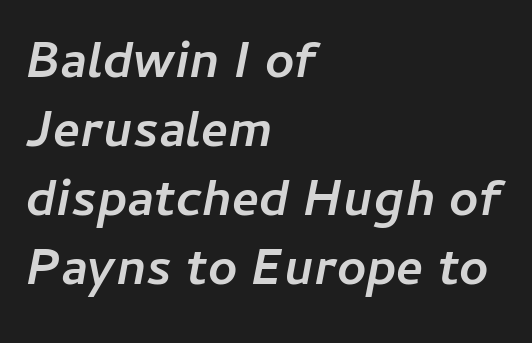
{"italic": "yes", "lean": "right", "slant_degrees": 11, "bold": "yes", "weight": "semibold", "width": "normal", "stroke_contrast": "low", "x_height": "medium", "monospaced": "no", "underline": "no", "align": "left", "line_spacing": "normal", "line_spacing_ratio": 1.35, "letter_spacing": "normal", "letter_spacing_em": 0.0, "glyph_px": 51}
